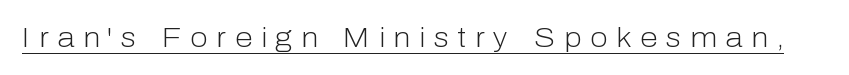
No heavy texture on the line: the type isn't bold. If you drew a line through each stem, it would be perfectly vertical. The lettering is marked with a stroke running underneath it. These lines are rendered in a variable-pitch font. Observe the wide spacing: letters keep a clear distance from each other. Examine the stroke ends and you'll find no serifs.
